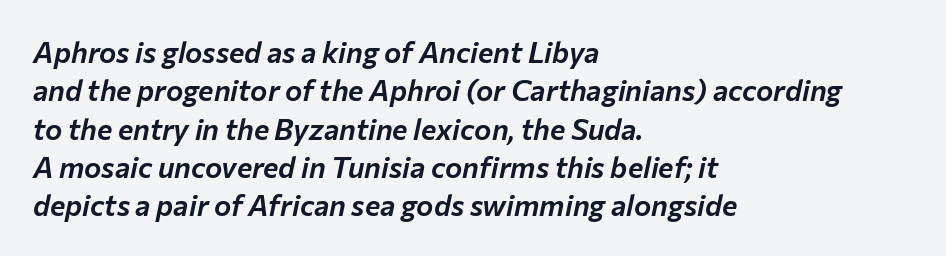
The image shows 29 px text type, italic (leaning right); set left-aligned, normal line spacing (1.32x), normal letter spacing, not underlined; low stroke contrast and a medium x-height.
